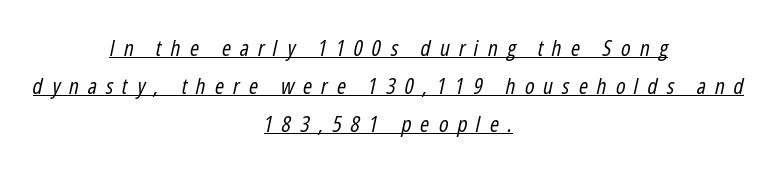
Every character sits at an angle, as italics do. Horizontally, the lines are justified to the midpoint only. Compared with a typical body face, this is equally light or lighter still. Each word looks stretched out because of the extra space between its letters. The typesetter has applied underlining to the passage shown.
